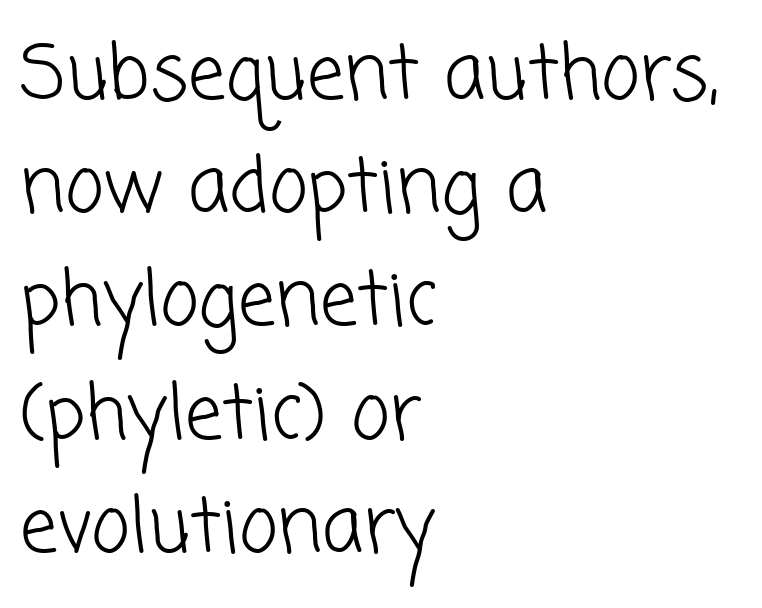
{"serif": "no", "bold": "no", "weight": "light", "width": "normal", "stroke_contrast": "low", "x_height": "medium", "monospaced": "no", "underline": "no", "align": "left", "line_spacing": "normal", "line_spacing_ratio": 1.51, "letter_spacing": "normal", "letter_spacing_em": 0.0, "glyph_px": 75}
